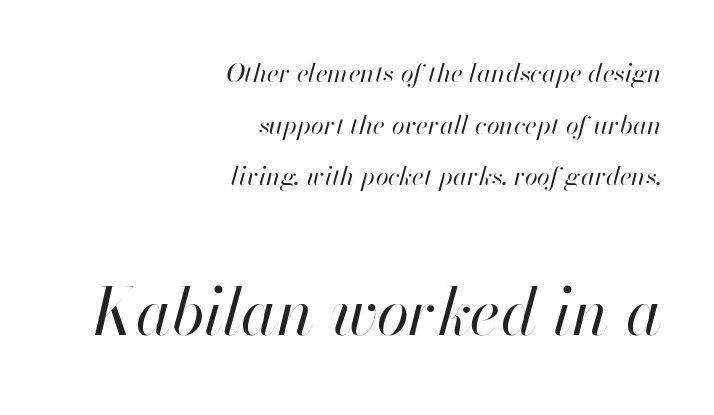
The image shows 66 px regular-weight type, italic (leaning right); set right-aligned, loose line spacing (1.99x), normal letter spacing, not underlined; the second (bottom) block is 2.54x larger; high stroke contrast and a small x-height.
